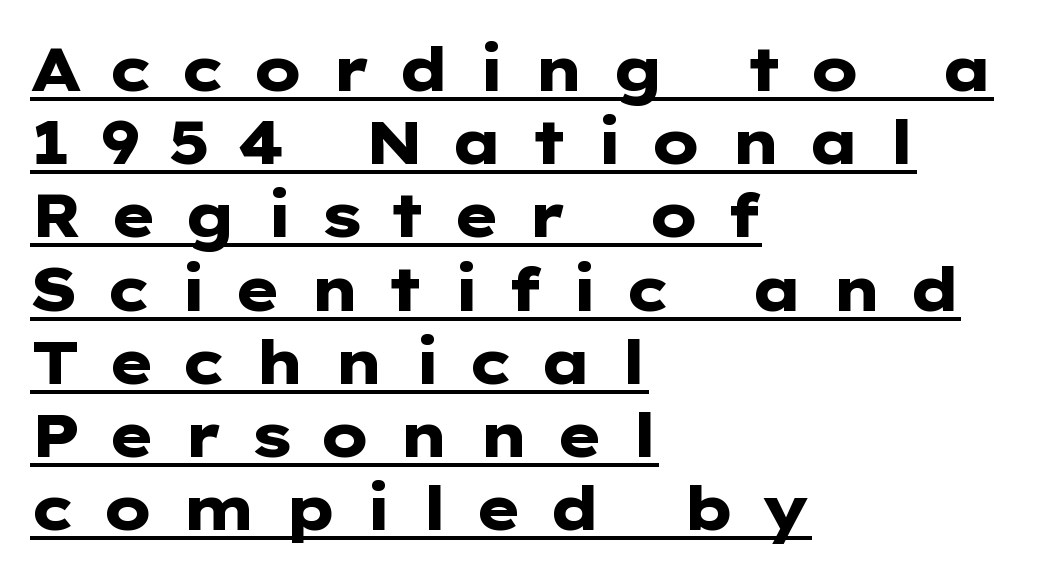
You can tell from the bare stems that sans-serif type was used. Casual observation: everything's shoved over to the left. Looks like someone drew a line under every word here. Proportional: the letters do not fall into vertical columns.
